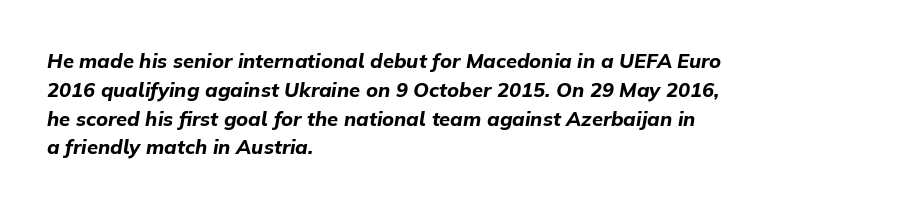
Does extra space separate the letters? No, they use regular spacing. Left-aligned paragraph, ragged on the right. The specimen omits any rule beneath the text block's lines. The specimen reads as italic at a glance. How heavy is the stroke? Heavy — this is a bold. These lines sit exactly where default settings would place them.
